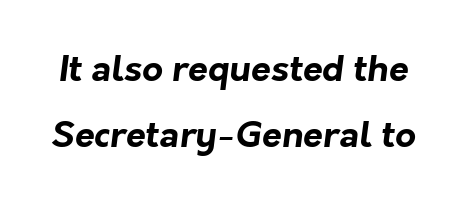
Q: Is the text bold? A: Yes.
Q: Is the typeface a serif or a sans-serif typeface? A: Sans-serif.
Q: Is the text underlined? A: No.
Q: Is the spacing between letters normal or unusually wide? A: Normal.
Q: Width (condensed, normal, or wide)? A: Normal.
Q: Stroke contrast? A: Low.
Q: x-height? A: Medium.
Q: Monospaced? A: No.
